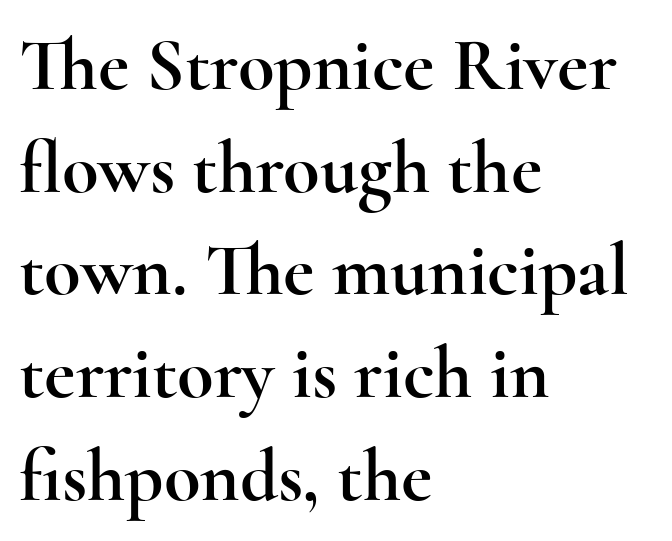
The image shows 75 px wide serif type, upright; set left-aligned, normal line spacing (1.37x), normal letter spacing, not underlined; a small x-height.
